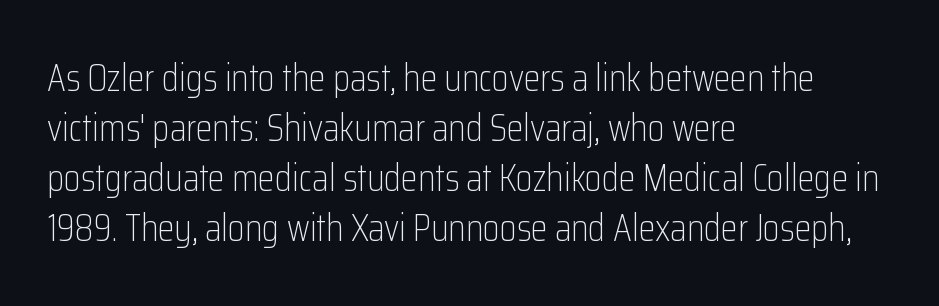
{"serif": "no", "italic": "no", "bold": "no", "weight": "light", "width": "condensed", "stroke_contrast": "low", "x_height": "medium", "monospaced": "no", "underline": "no", "align": "left", "line_spacing": "normal", "line_spacing_ratio": 1.32, "letter_spacing": "normal", "letter_spacing_em": 0.0, "glyph_px": 38}
